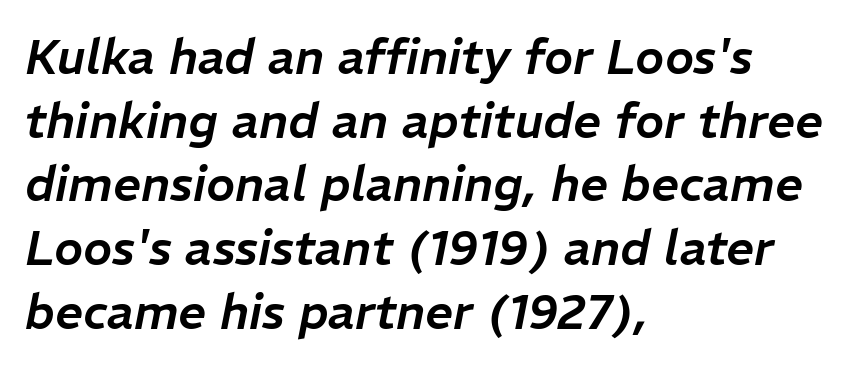
Q: Is the text italic (slanted)? A: Yes, it leans right by about 11 degrees.
Q: Is the text underlined? A: No.
Q: How is the paragraph aligned? A: Left-aligned.
Q: Is the spacing between letters normal or unusually wide? A: Normal.
Q: Is the spacing between lines tight, normal or loose? A: Normal.
Q: Width (condensed, normal, or wide)? A: Normal.
Q: Stroke contrast? A: Low.
Q: x-height? A: Medium.
Q: Monospaced? A: No.
